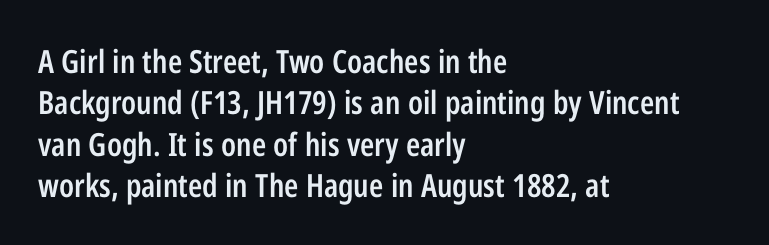
The image shows 32 px semibold, condensed sans-serif type, upright; set left-aligned, normal line spacing (1.29x), normal letter spacing, not underlined; low stroke contrast and a medium x-height.
